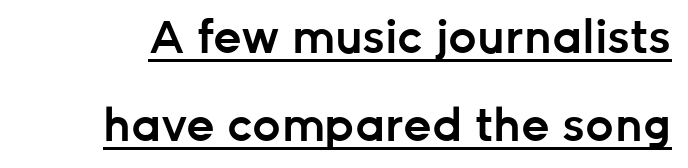
Does a line run under the words? Yes, clearly. Does the leading feel generous? Absolutely, it's lavish. Compared with typical body copy, the letter spacing here is the same. Is the type bold? Partly — it's a semibold, heavier than regular but not fully bold. Every character sits straight up, as roman type does.
